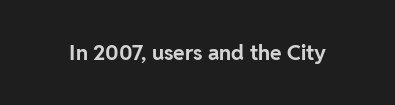
The image shows 21 px bold type, upright; set normal letter spacing, not underlined.
